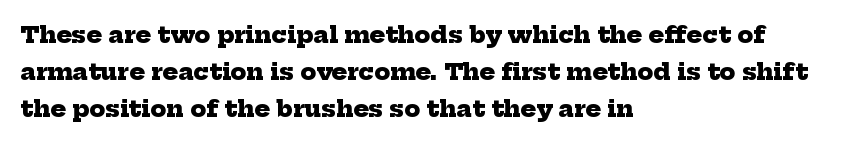
{"bold": "yes", "underline": "no", "align": "left", "line_spacing": "normal", "line_spacing_ratio": 1.6, "letter_spacing": "normal", "letter_spacing_em": 0.0, "glyph_px": 23}
